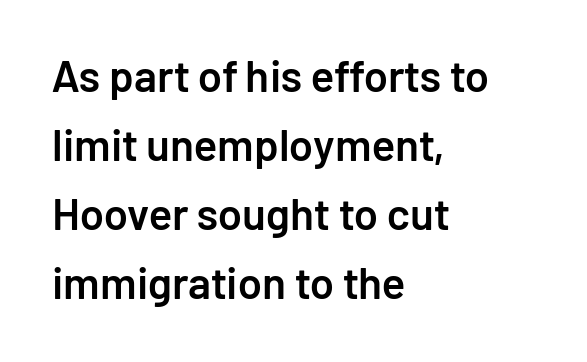
{"serif": "no", "italic": "no", "bold": "semi", "weight": "semibold", "width": "normal", "stroke_contrast": "low", "x_height": "medium", "monospaced": "no", "underline": "no", "align": "left", "line_spacing": "normal", "line_spacing_ratio": 1.57, "letter_spacing": "normal", "letter_spacing_em": 0.0, "glyph_px": 44}
